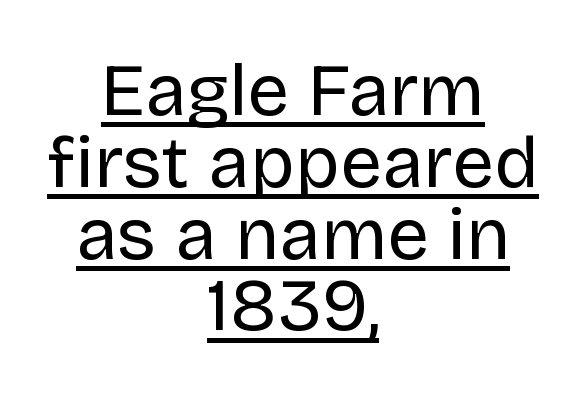
{"serif": "no", "italic": "no", "bold": "no", "weight": "regular", "width": "normal", "stroke_contrast": "low", "x_height": "large", "monospaced": "no", "underline": "yes", "align": "center", "line_spacing": "tight", "line_spacing_ratio": 0.97, "letter_spacing": "normal", "letter_spacing_em": 0.0, "glyph_px": 74}
